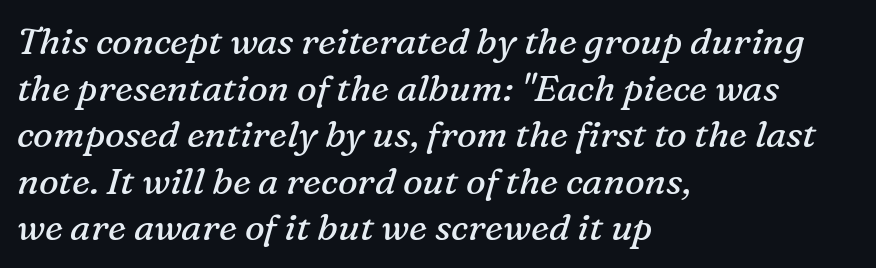
Each new line begins a customary step beneath the previous one. It's the slanting kind of type. Quick note: underline off. Spacing verdict: proportional, widths tailored to each character. The horizontal fit of the characters is conventional and even. Classification — serif.
